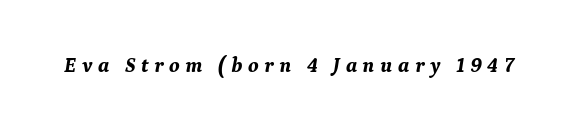
{"italic": "yes", "lean": "right", "slant_degrees": 9, "bold": "yes", "underline": "no", "letter_spacing": "wide", "letter_spacing_em": 0.26, "glyph_px": 21}
